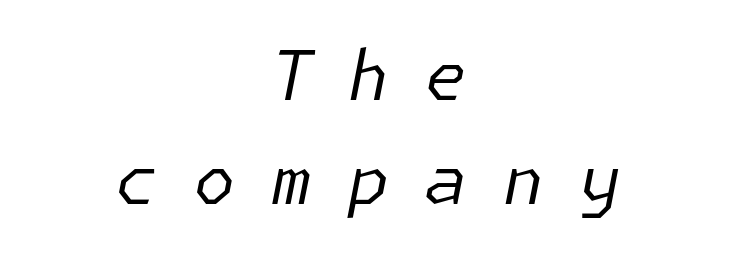
The image shows 69 px regular-weight type, italic (leaning right); set centered, normal line spacing (1.51x), unusually wide letter spacing (+0.5 em), not underlined; low stroke contrast and a medium x-height.
